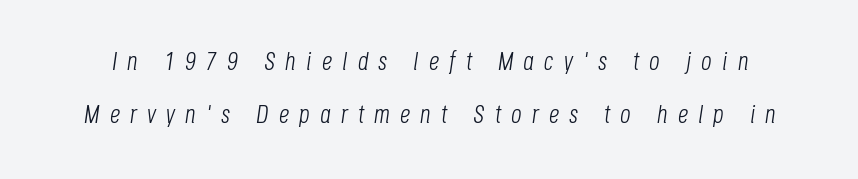
The image shows 26 px text type, italic (leaning right); set loose line spacing (2.02x), unusually wide letter spacing (+0.39 em), not underlined.
